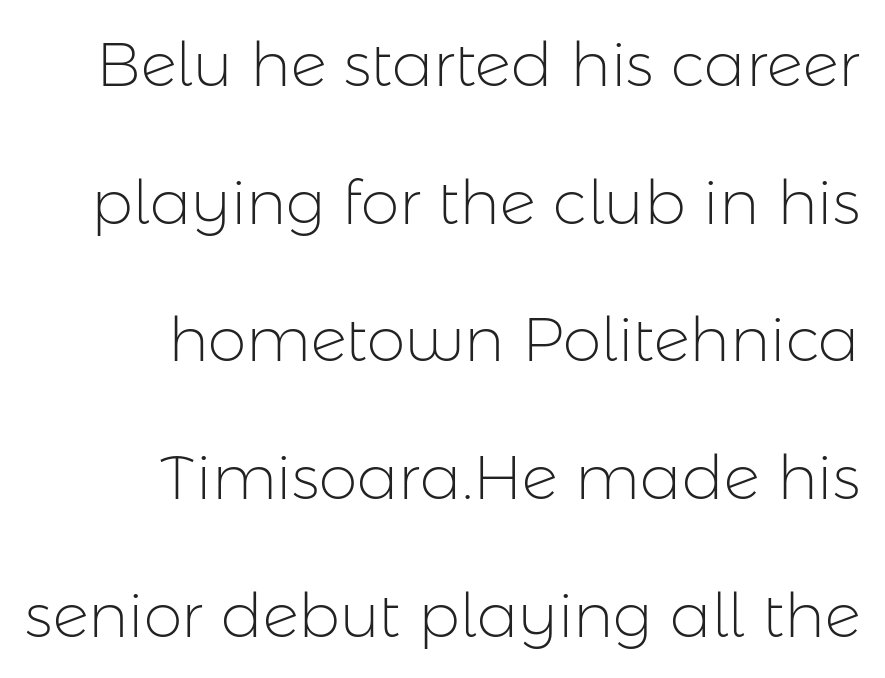
Q: Is the text bold? A: No.
Q: Is the text italic (slanted)? A: No, it is upright.
Q: Is the typeface a serif or a sans-serif typeface? A: Sans-serif.
Q: Is the text underlined? A: No.
Q: How is the paragraph aligned? A: Right-aligned.
Q: Is the spacing between letters normal or unusually wide? A: Normal.
Q: Is the spacing between lines tight, normal or loose? A: Loose.
Q: Width (condensed, normal, or wide)? A: Normal.
Q: Stroke contrast? A: Low.
Q: x-height? A: Medium.
Q: Monospaced? A: No.
